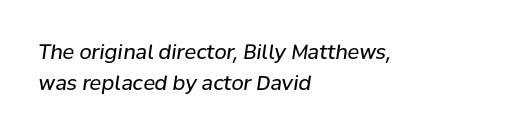
Quick note: underline off. The strokes are not fattened; the text isn't bold. Observe the lean: these are italic letterforms. In terms of leading, this rendering sits right in the middle.
